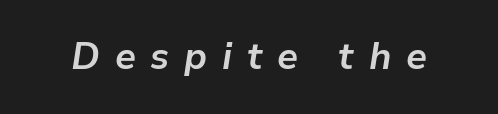
Compared with ordinary roman type, these characters are visibly tilted. The face used here is proportionally spaced, like ordinary book or web type. Tracking here is generous; glyphs stand well apart from one another. Each row of text sits above clean, open space.
